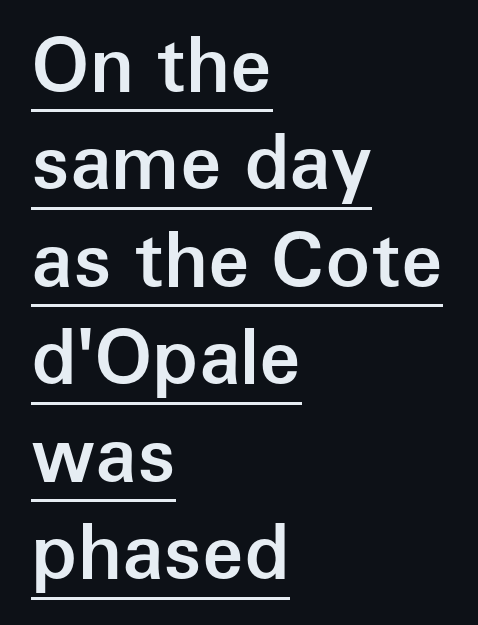
The image shows 75 px semibold sans-serif type, upright; set left-aligned, normal line spacing (1.3x), normal letter spacing, underlined; low stroke contrast and a medium x-height.
